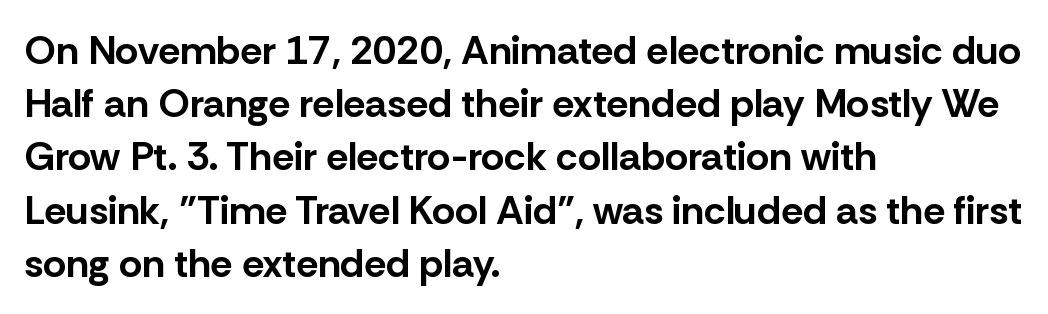
The image shows 40 px bold sans-serif type, upright; set left-aligned, normal line spacing (1.33x), normal letter spacing, not underlined; low stroke contrast and a medium x-height.
